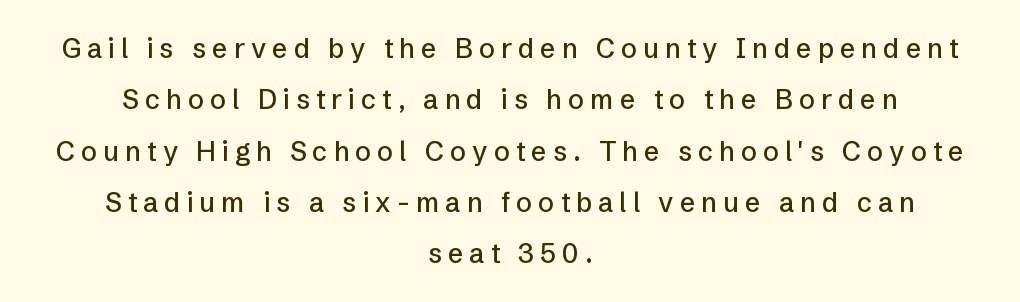
The image shows 27 px text type, upright; set centered, loose line spacing (1.9x), unusually wide letter spacing (+0.22 em), not underlined.
